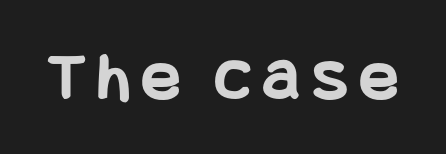
The image shows 71 px bold, condensed sans-serif type, upright; set not underlined; low stroke contrast and a large x-height.
